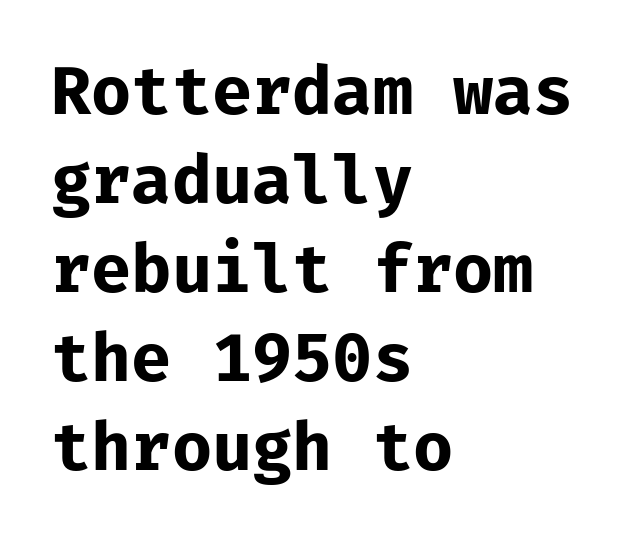
Q: Is the text bold? A: Yes.
Q: Is the text italic (slanted)? A: No, it is upright.
Q: Is the typeface a serif or a sans-serif typeface? A: Sans-serif.
Q: Is the text underlined? A: No.
Q: How is the paragraph aligned? A: Left-aligned.
Q: Is the spacing between letters normal or unusually wide? A: Normal.
Q: Is the spacing between lines tight, normal or loose? A: Normal.
Q: Width (condensed, normal, or wide)? A: Normal.
Q: Stroke contrast? A: Low.
Q: x-height? A: Medium.
Q: Monospaced? A: Yes.
